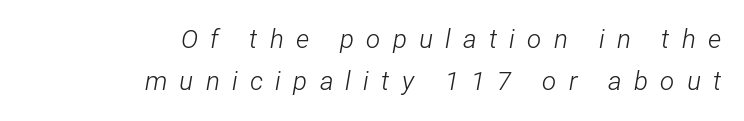
{"italic": "yes", "lean": "right", "slant_degrees": 12, "bold": "no", "underline": "no", "align": "right", "line_spacing": "normal", "line_spacing_ratio": 1.63, "letter_spacing": "wide", "letter_spacing_em": 0.47, "glyph_px": 26}
